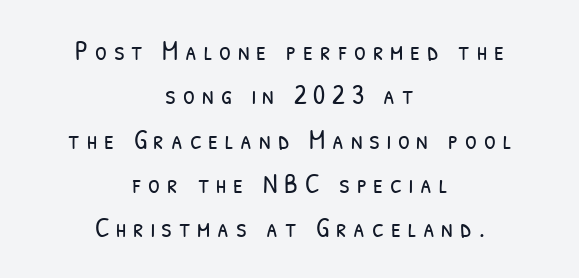
{"bold": "no", "underline": "no", "align": "center", "line_spacing": "normal", "line_spacing_ratio": 1.64, "letter_spacing": "wide", "letter_spacing_em": 0.25, "glyph_px": 27}
